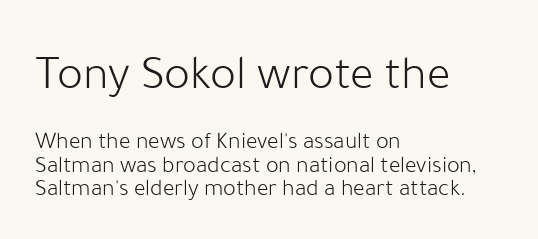
{"serif": "no", "italic": "no", "bold": "no", "weight": "light", "width": "normal", "stroke_contrast": "low", "x_height": "medium", "monospaced": "no", "underline": "no", "align": "left", "line_spacing": "tight", "line_spacing_ratio": 0.98, "letter_spacing": "normal", "letter_spacing_em": 0.0, "larger_block": "first", "size_ratio": 2.04, "glyph_px": 49}
